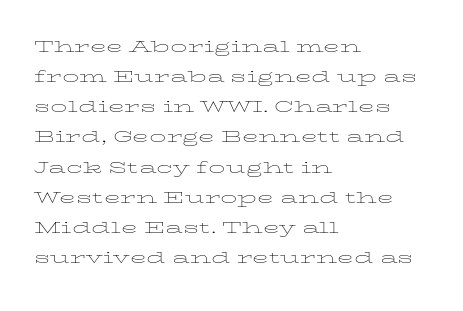
Q: Is the text bold? A: No.
Q: Is the text italic (slanted)? A: No, it is upright.
Q: Is the text underlined? A: No.
Q: How is the paragraph aligned? A: Left-aligned.
Q: Is the spacing between letters normal or unusually wide? A: Normal.
Q: Is the spacing between lines tight, normal or loose? A: Normal.
